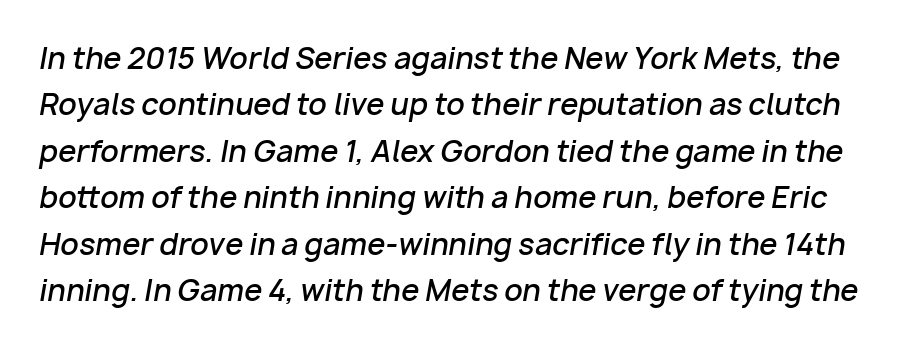
The image shows 29 px semibold type, italic (leaning right); set normal line spacing (1.6x), normal letter spacing, not underlined; low stroke contrast and a medium x-height.
